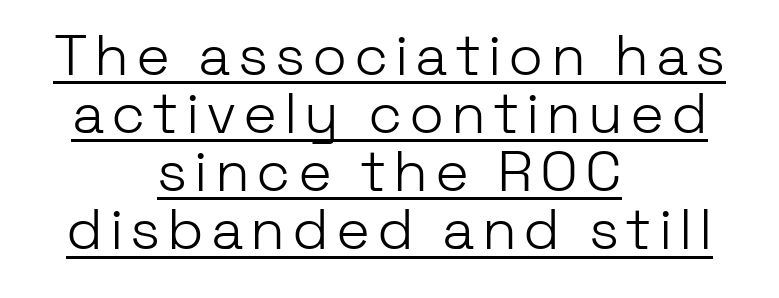
Q: Is the text bold? A: No.
Q: Is the text italic (slanted)? A: No, it is upright.
Q: Is the typeface a serif or a sans-serif typeface? A: Sans-serif.
Q: Is the text underlined? A: Yes.
Q: How is the paragraph aligned? A: Centered.
Q: Is the spacing between lines tight, normal or loose? A: Tight.
Q: Width (condensed, normal, or wide)? A: Normal.
Q: Stroke contrast? A: Low.
Q: x-height? A: Medium.
Q: Monospaced? A: No.
